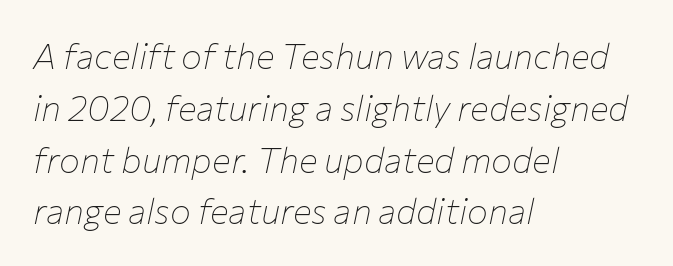
The rag falls on the right side of this text block. Spacing verdict: proportional, widths tailored to each character. Between one letter and the next there's only the usual sliver of space. Unbolded letterforms with no extra heft.
